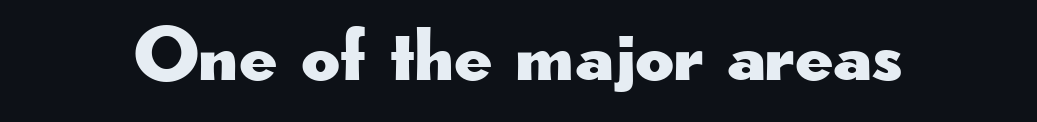
The image shows 75 px wide sans-serif type, upright; set normal letter spacing, not underlined; low stroke contrast and a small x-height.
